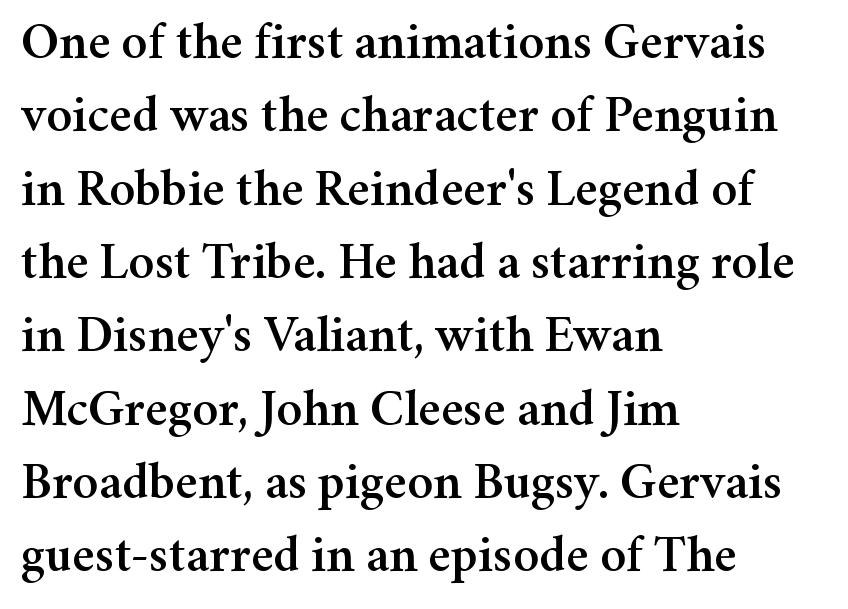
The image shows 52 px serif type, upright; set left-aligned, normal line spacing (1.41x), normal letter spacing, not underlined; medium stroke contrast and a medium x-height.
